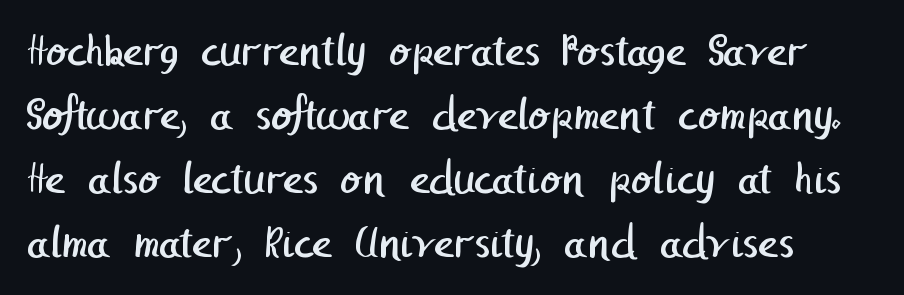
{"serif": "no", "bold": "no", "weight": "regular", "width": "normal", "stroke_contrast": "low", "x_height": "medium", "underline": "no", "line_spacing": "normal", "line_spacing_ratio": 1.33, "letter_spacing": "normal", "letter_spacing_em": 0.0, "glyph_px": 48}
